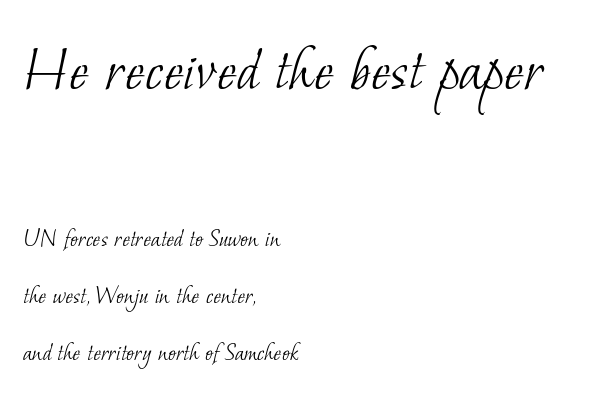
{"serif": "yes", "bold": "no", "weight": "light", "width": "normal", "stroke_contrast": "low", "x_height": "small", "monospaced": "no", "underline": "no", "align": "left", "line_spacing": "loose", "line_spacing_ratio": 2.19, "letter_spacing": "normal", "letter_spacing_em": 0.0, "larger_block": "first", "size_ratio": 2.54, "glyph_px": 66}
